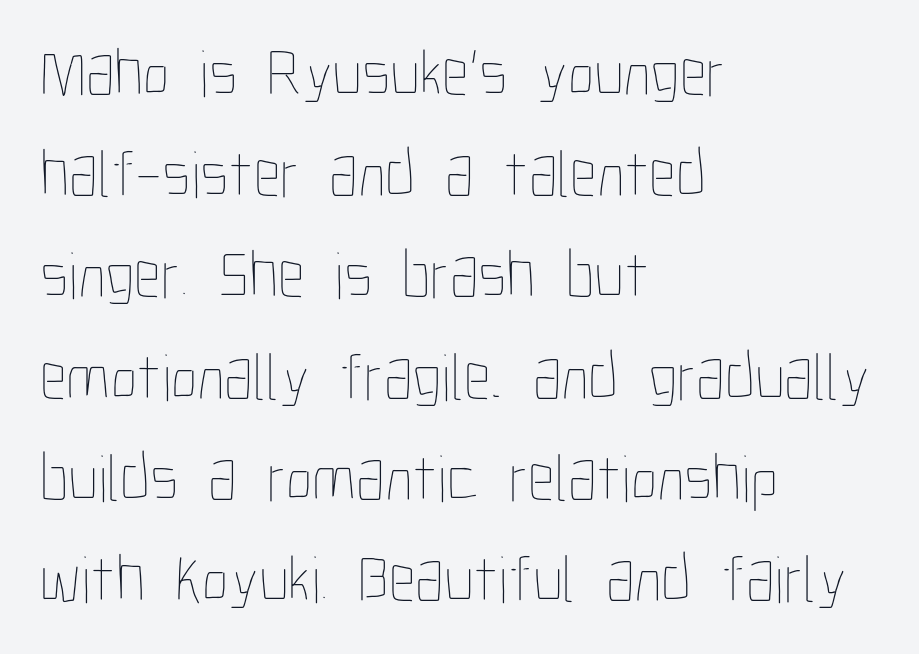
Q: Is the text bold? A: No.
Q: Is the text italic (slanted)? A: No, it is upright.
Q: Is the text underlined? A: No.
Q: How is the paragraph aligned? A: Left-aligned.
Q: Is the spacing between letters normal or unusually wide? A: Normal.
Q: Is the spacing between lines tight, normal or loose? A: Normal.
Q: Width (condensed, normal, or wide)? A: Condensed.
Q: Stroke contrast? A: Low.
Q: x-height? A: Medium.
Q: Monospaced? A: No.
